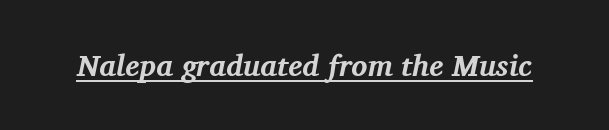
The face used here is proportionally spaced, like ordinary book or web type. Summary of weight: heavy, a full bold. A rule runs beneath these lines of type. If you drew a line through each stem, it would be angled. Letter spacing: default. Font category for this specimen: serif.
